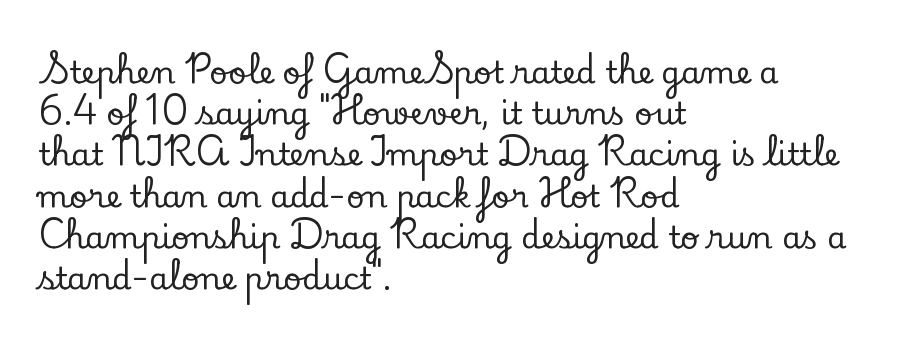
{"serif": "yes", "italic": "no", "width": "normal", "stroke_contrast": "low", "x_height": "small", "monospaced": "no", "underline": "no", "align": "left", "line_spacing": "normal", "line_spacing_ratio": 1.33, "letter_spacing": "normal", "letter_spacing_em": 0.0, "glyph_px": 31}
